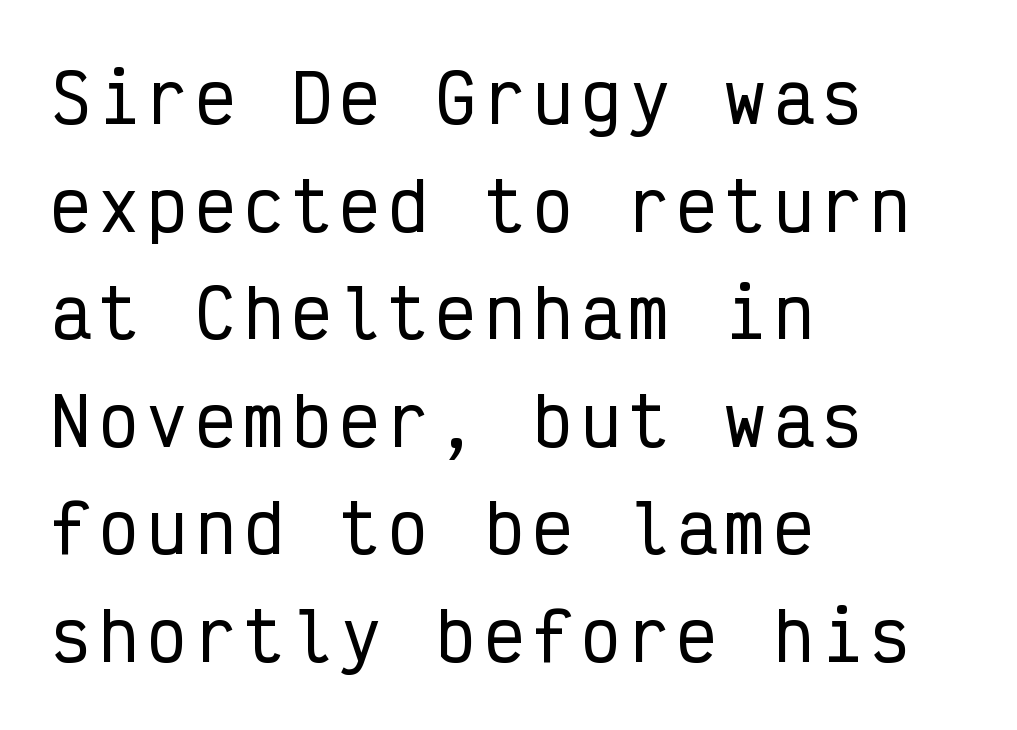
The image shows 66 px condensed sans-serif type, upright, monospaced; set left-aligned, normal line spacing (1.63x), not underlined; low stroke contrast and a medium x-height.
